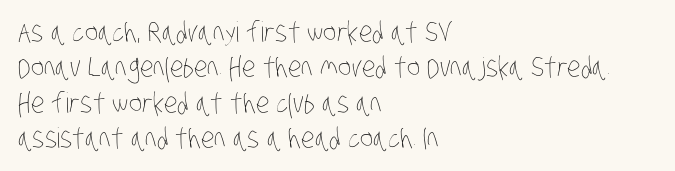
Nothing unusual about the tracking: characters are spaced as the font intends. Layout note: lines flush left. Interline gaps are of average width in this sample. A typesetter would call this proportional, since set widths differ per character.
